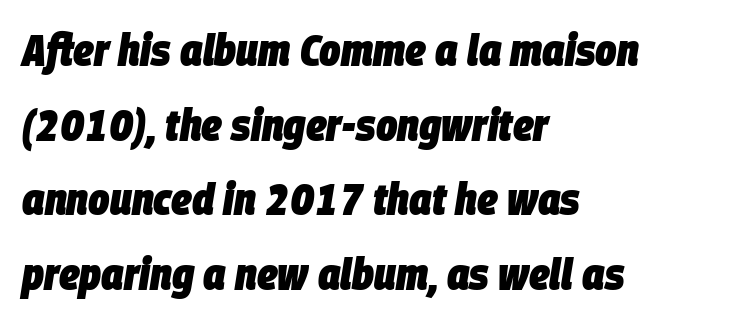
{"italic": "yes", "lean": "right", "slant_degrees": 9, "bold": "yes", "weight": "heavy", "width": "condensed", "stroke_contrast": "low", "x_height": "large", "monospaced": "no", "underline": "no", "align": "left", "line_spacing": "normal", "line_spacing_ratio": 1.66, "letter_spacing": "normal", "letter_spacing_em": 0.0, "glyph_px": 45}
